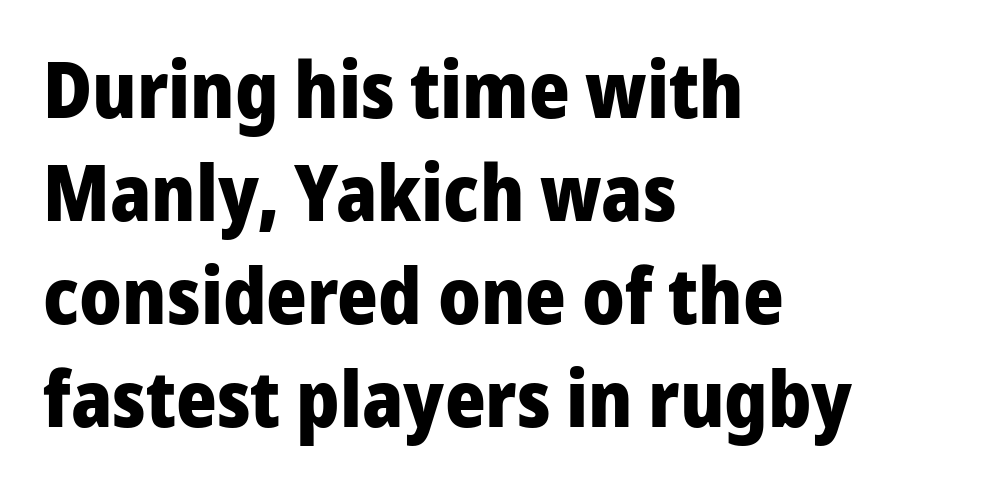
Here the designer chose a conventional face with non-uniform glyph widths. The words here are not underlined. Chunky letters — that's bold for sure. Notice how the stems are strictly vertical — no italics here.
